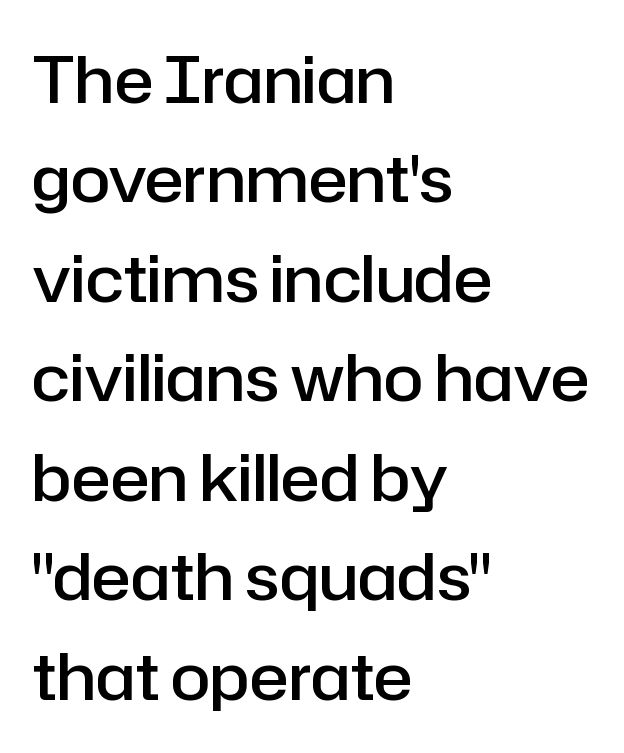
The image shows 65 px semibold sans-serif type, upright; set left-aligned, normal line spacing (1.53x), normal letter spacing, not underlined; low stroke contrast and a medium x-height.
